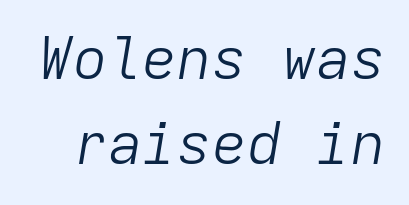
Does the lettering tilt? It does — this is italic. Each letter, wide or thin by design, is forced into the same width here. How would I describe the line gaps? Plain and ordinary. Weight: regular or lighter. The gaps between neighbouring characters are ordinary and unremarkable. The string is rendered with underlining switched off.
